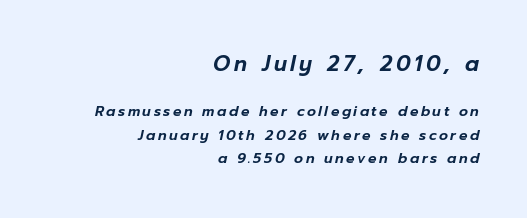
The image shows 21 px text type, italic (leaning right); set right-aligned, normal line spacing (1.68x), not underlined; the first (top) block is 1.5x larger.
